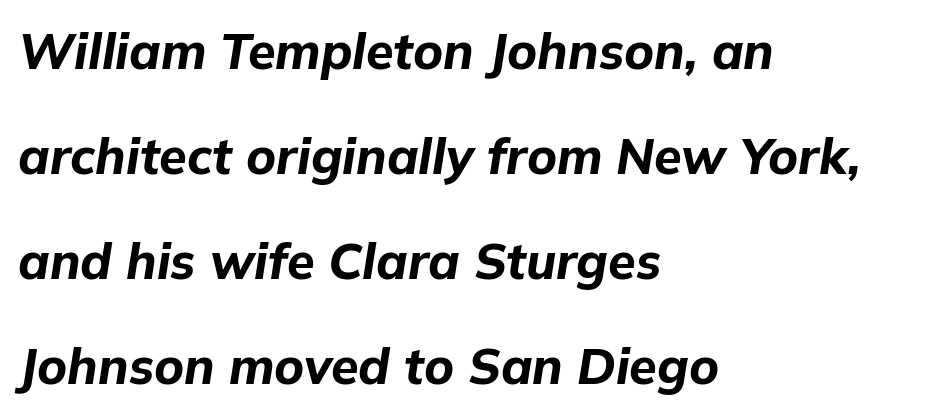
The strokes are fattened all the way to bold. Vertical spacing — loose. Tall strokes in this sample are angled rather than plumb. Here the glyphs are tracked normally, forming tight word shapes. Horizontally, the lines are justified to the leading edge only.
